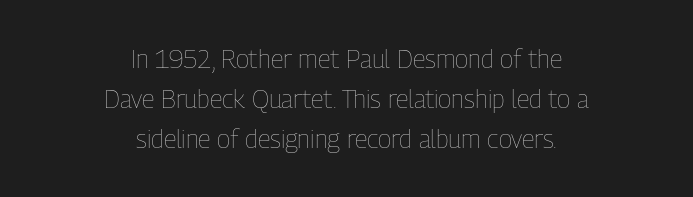
Q: Is the text bold? A: No.
Q: Is the text italic (slanted)? A: No, it is upright.
Q: Is the text underlined? A: No.
Q: How is the paragraph aligned? A: Centered.
Q: Is the spacing between letters normal or unusually wide? A: Normal.
Q: Is the spacing between lines tight, normal or loose? A: Normal.
